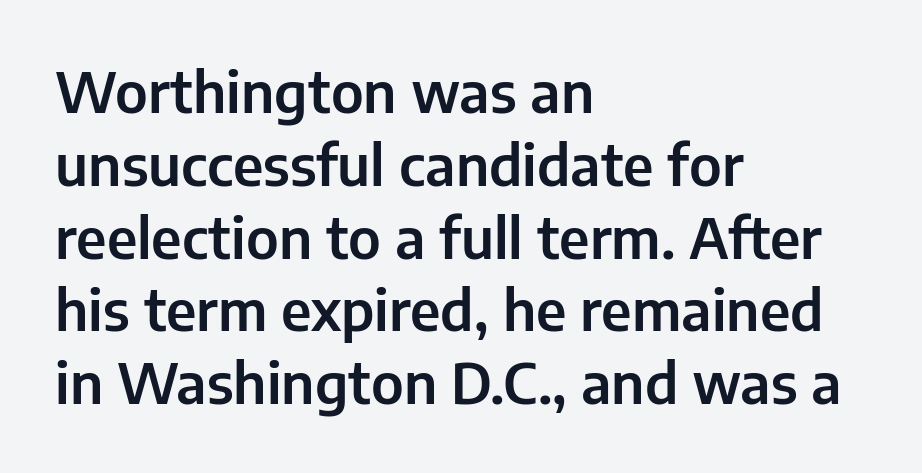
The rendering uses natural spacing where letterforms have individual widths. Type without underlining. Italic? Not at all — the glyphs are vertical. Typeset ragged right — the left edge is the straight one.
